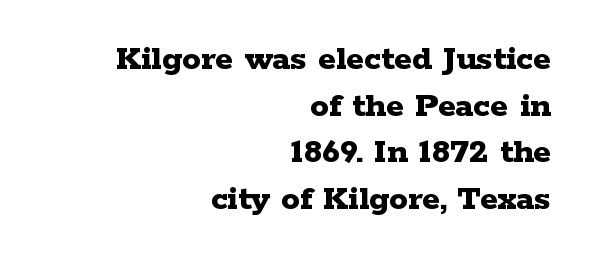
Q: Is the text bold? A: Yes.
Q: Is the text italic (slanted)? A: No, it is upright.
Q: Is the typeface a serif or a sans-serif typeface? A: Serif.
Q: Is the text underlined? A: No.
Q: How is the paragraph aligned? A: Right-aligned.
Q: Is the spacing between letters normal or unusually wide? A: Normal.
Q: Is the spacing between lines tight, normal or loose? A: Normal.
Q: Width (condensed, normal, or wide)? A: Wide.
Q: Stroke contrast? A: Low.
Q: x-height? A: Medium.
Q: Monospaced? A: No.
